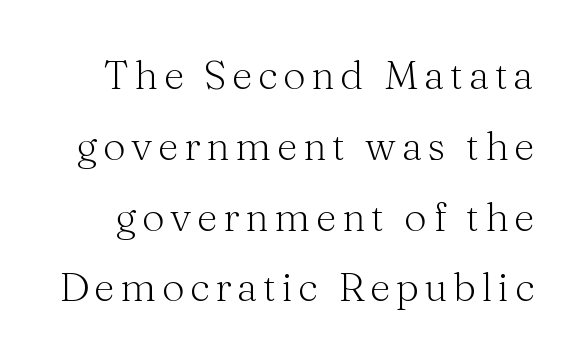
The image shows 40 px light serif type, upright; set line spacing 1.77x, not underlined; medium stroke contrast and a medium x-height.
